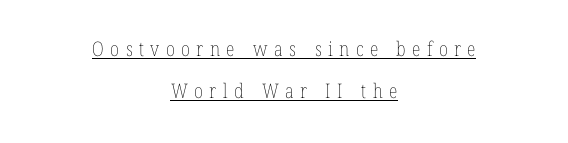
The image shows 20 px text type, upright; set centered, loose line spacing (2.09x), unusually wide letter spacing (+0.32 em), underlined.
